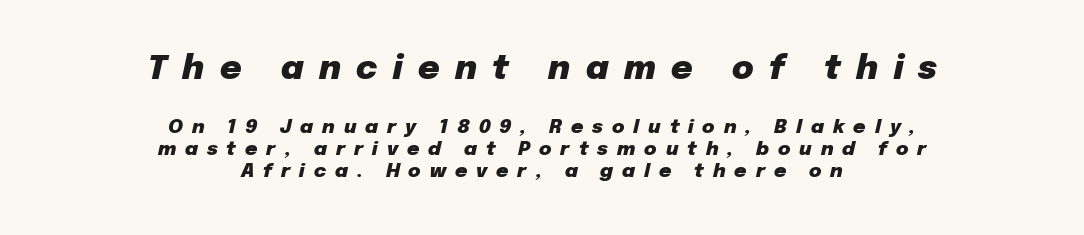
Q: Is the text bold? A: Yes.
Q: Is the text italic (slanted)? A: Yes, it leans right by about 12 degrees.
Q: Is the text underlined? A: No.
Q: How is the paragraph aligned? A: Centered.
Q: Is the spacing between letters normal or unusually wide? A: Unusually wide.
Q: Which block of text is set in a larger size, the first (top) or the second (bottom)? A: The first (top) one.
Q: Width (condensed, normal, or wide)? A: Normal.
Q: Stroke contrast? A: Low.
Q: x-height? A: Medium.
Q: Monospaced? A: No.
